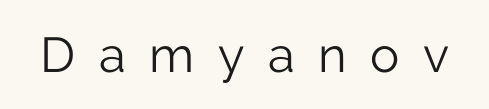
Q: Is the text bold? A: No.
Q: Is the text italic (slanted)? A: No, it is upright.
Q: Is the typeface a serif or a sans-serif typeface? A: Sans-serif.
Q: Is the text underlined? A: No.
Q: Is the spacing between letters normal or unusually wide? A: Unusually wide.
Q: Width (condensed, normal, or wide)? A: Normal.
Q: Stroke contrast? A: Low.
Q: x-height? A: Medium.
Q: Monospaced? A: No.
